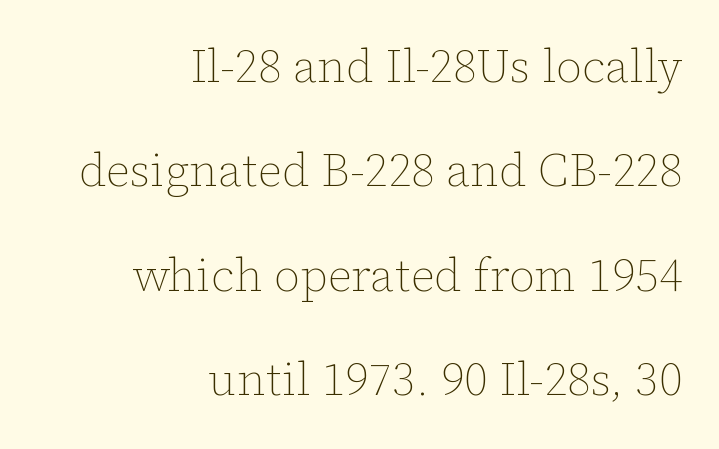
Line spacing here is loose. Each letter keeps its own natural width here, so spacing adapts to shape. The rendering anchors every line to the right-hand side. Descenders hang freely into open space. Nobody touched the tracking dial on this one. The lettering stays uniformly vertical, giving the passage a roman look.
